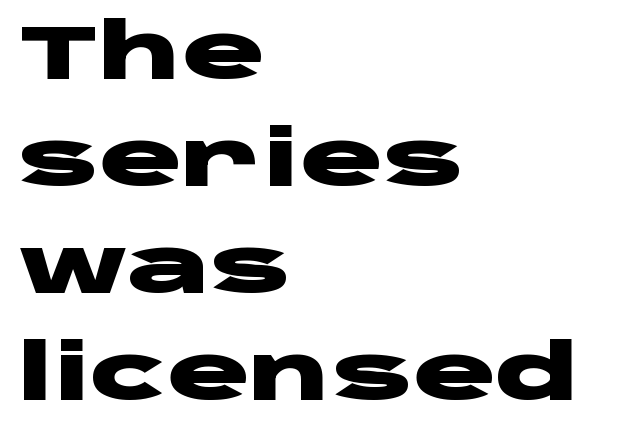
Q: Is the text bold? A: Yes.
Q: Is the text italic (slanted)? A: No, it is upright.
Q: Is the typeface a serif or a sans-serif typeface? A: Sans-serif.
Q: Is the text underlined? A: No.
Q: How is the paragraph aligned? A: Left-aligned.
Q: Is the spacing between letters normal or unusually wide? A: Normal.
Q: Is the spacing between lines tight, normal or loose? A: Normal.
Q: Width (condensed, normal, or wide)? A: Wide.
Q: Stroke contrast? A: Low.
Q: x-height? A: Large.
Q: Monospaced? A: No.
